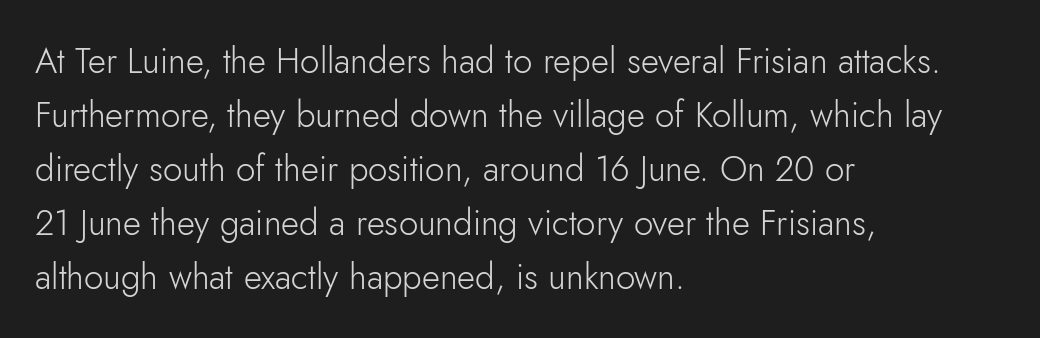
Q: Is the text bold? A: No.
Q: Is the text italic (slanted)? A: No, it is upright.
Q: Is the typeface a serif or a sans-serif typeface? A: Sans-serif.
Q: Is the text underlined? A: No.
Q: How is the paragraph aligned? A: Left-aligned.
Q: Is the spacing between letters normal or unusually wide? A: Normal.
Q: Is the spacing between lines tight, normal or loose? A: Normal.
Q: Width (condensed, normal, or wide)? A: Normal.
Q: Stroke contrast? A: Low.
Q: x-height? A: Small.
Q: Monospaced? A: No.
